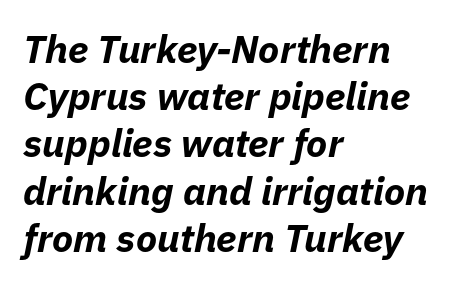
{"italic": "yes", "lean": "right", "slant_degrees": 11, "bold": "yes", "weight": "bold", "width": "normal", "stroke_contrast": "low", "x_height": "medium", "monospaced": "no", "underline": "no", "align": "left", "line_spacing_ratio": 1.21, "letter_spacing": "normal", "letter_spacing_em": 0.0, "glyph_px": 39}
